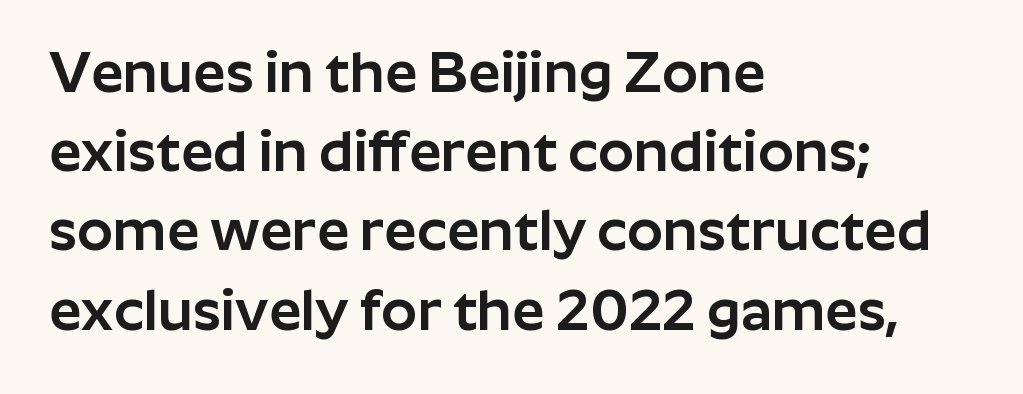
{"serif": "no", "italic": "no", "width": "normal", "stroke_contrast": "low", "x_height": "medium", "monospaced": "no", "underline": "no", "align": "left", "line_spacing": "normal", "line_spacing_ratio": 1.39, "letter_spacing": "normal", "letter_spacing_em": 0.0, "glyph_px": 57}
